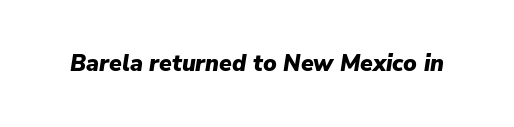
{"italic": "yes", "lean": "right", "slant_degrees": 9, "bold": "yes", "underline": "no", "letter_spacing": "normal", "letter_spacing_em": 0.0, "glyph_px": 23}
